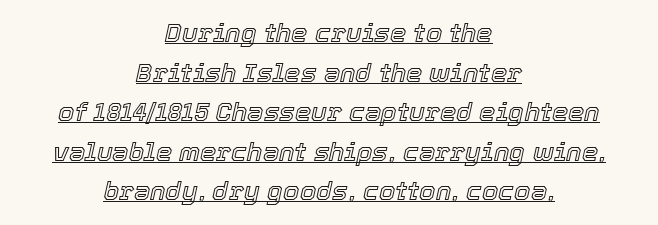
Yep, that's italic — everything's leaning. Horizontally, the lines are justified to the midpoint only. The face used here is rendered with its standard letterfit. Rows of type keep a routine distance in the vertical direction. Does a line run under the words? Yes, clearly.
